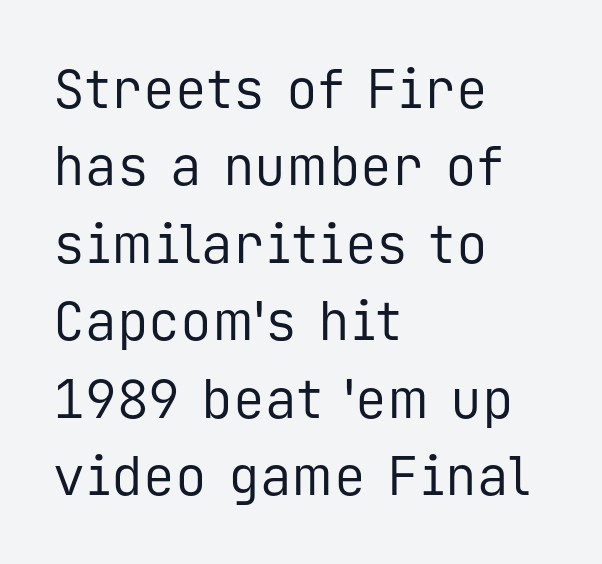
The image shows 53 px regular-weight sans-serif type, upright, monospaced; set left-aligned, normal line spacing (1.46x), normal letter spacing, not underlined; low stroke contrast and a medium x-height.
